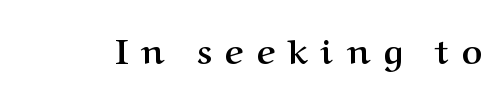
The tracking reads as deliberately expanded to a designer's eye. Typographic density is high because the face is bold. I'd call this a serif setting — the letters wear small feet. The lettering stays uniformly vertical, giving the passage a roman look. Varying glyph widths throughout — classic text-font behaviour. Each row of text sits above clean, open space.
